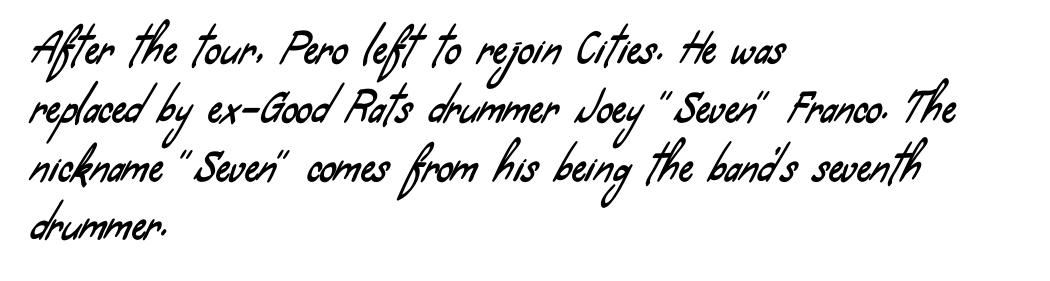
The image shows 40 px condensed sans-serif type; set left-aligned, normal line spacing (1.47x), normal letter spacing, not underlined; low stroke contrast and a small x-height.
